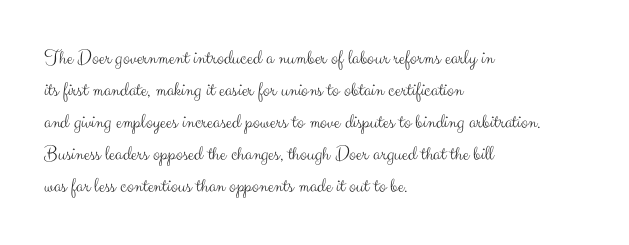
The image shows 21 px text type; set left-aligned, normal line spacing (1.52x), normal letter spacing, not underlined.
